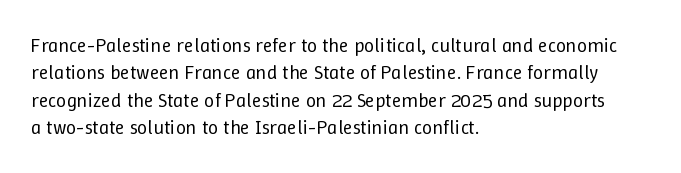
Caption: standard tracking, unaltered. Alignment: flush left. Line spacing here is normal. Weight: not bold — regular or lighter.
